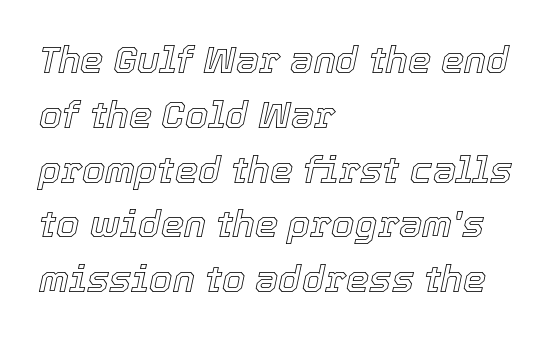
The image shows 37 px text type, italic (leaning right); set left-aligned, normal line spacing (1.48x), normal letter spacing, not underlined; a medium x-height.
